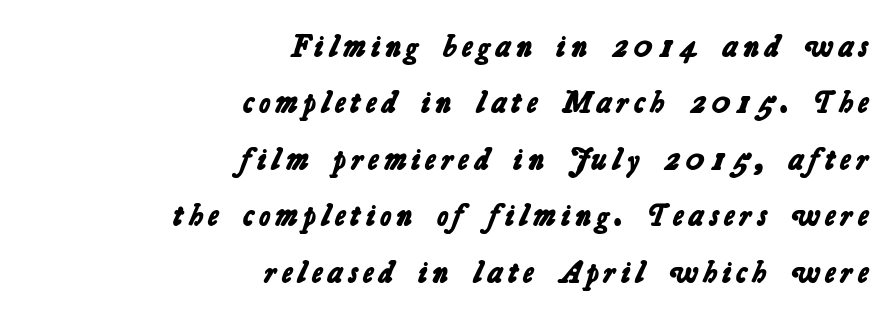
Q: Is the text bold? A: Yes.
Q: Is the typeface a serif or a sans-serif typeface? A: Sans-serif.
Q: Is the text underlined? A: No.
Q: How is the paragraph aligned? A: Right-aligned.
Q: Width (condensed, normal, or wide)? A: Normal.
Q: Stroke contrast? A: Low.
Q: x-height? A: Medium.
Q: Monospaced? A: No.
